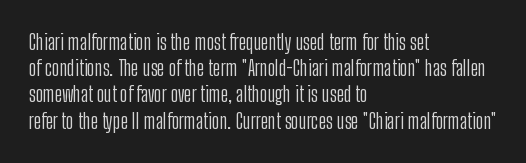
{"italic": "no", "bold": "no", "underline": "no", "align": "left", "line_spacing": "normal", "line_spacing_ratio": 1.25, "letter_spacing": "normal", "letter_spacing_em": 0.0, "glyph_px": 21}
